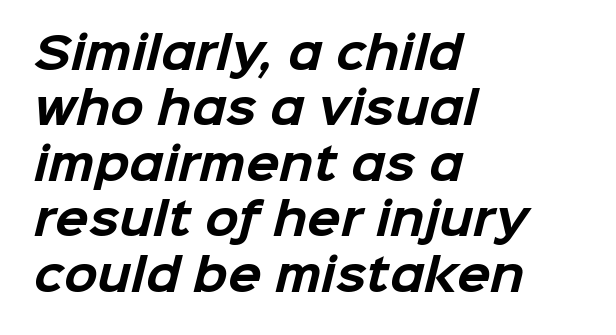
The image shows 44 px bold sans-serif type; set left-aligned, normal line spacing (1.26x), normal letter spacing, not underlined; low stroke contrast and a medium x-height.
